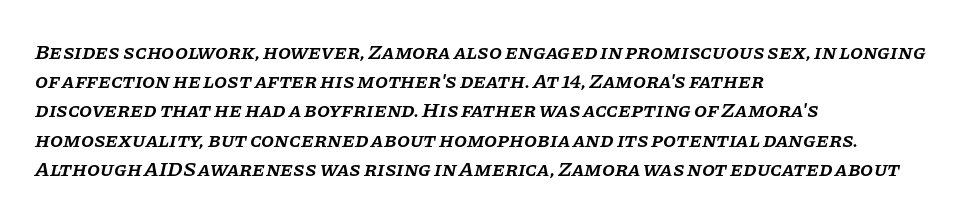
All the whitespace from short lines collects on the right. No extra tracking has been applied to these lines. Italic? Definitely — the glyphs are oblique. Whoever set this chose a conventional vertical rhythm. This is the in-between weight designers call semibold or demi.
